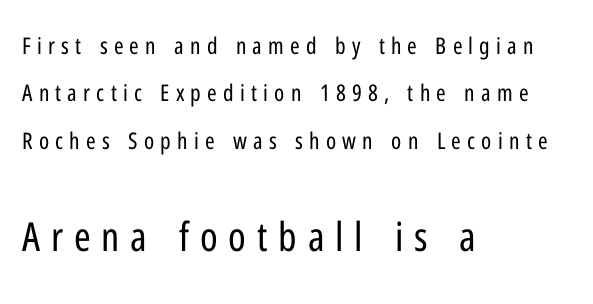
The image shows 40 px regular-weight, condensed sans-serif type, upright; set left-aligned, loose line spacing (2.06x), unusually wide letter spacing (+0.27 em), not underlined; the second (bottom) block is 1.74x larger; low stroke contrast and a medium x-height.
